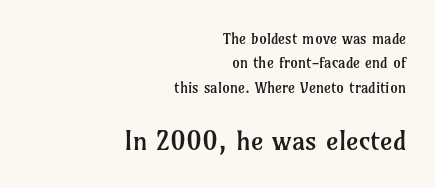
Q: Is the text bold? A: No.
Q: Is the text italic (slanted)? A: No, it is upright.
Q: Is the text underlined? A: No.
Q: How is the paragraph aligned? A: Right-aligned.
Q: Is the spacing between letters normal or unusually wide? A: Normal.
Q: Is the spacing between lines tight, normal or loose? A: Normal.
Q: Which block of text is set in a larger size, the first (top) or the second (bottom)? A: The second (bottom) one.
